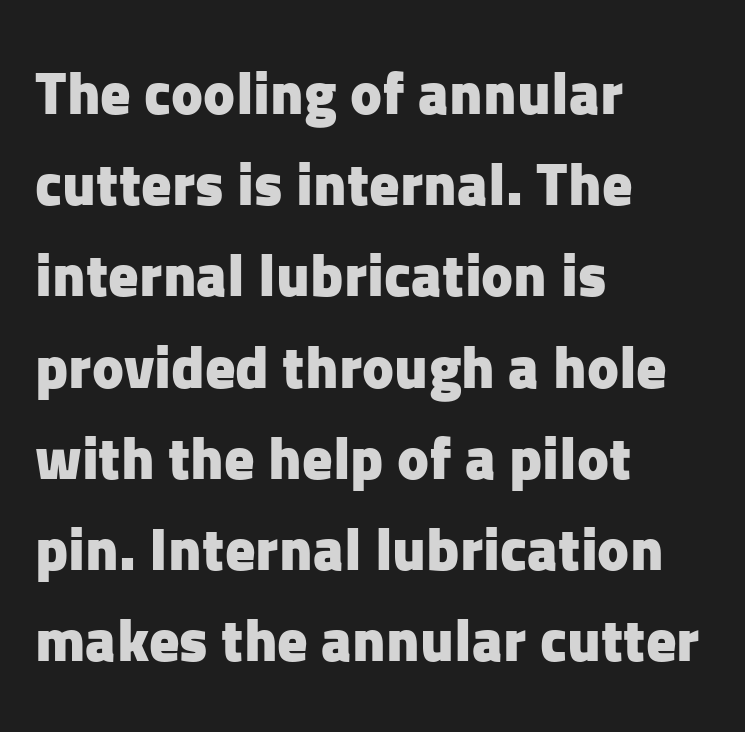
The image shows 60 px heavy sans-serif type, upright; set left-aligned, normal line spacing (1.52x), normal letter spacing, not underlined; low stroke contrast and a medium x-height.
